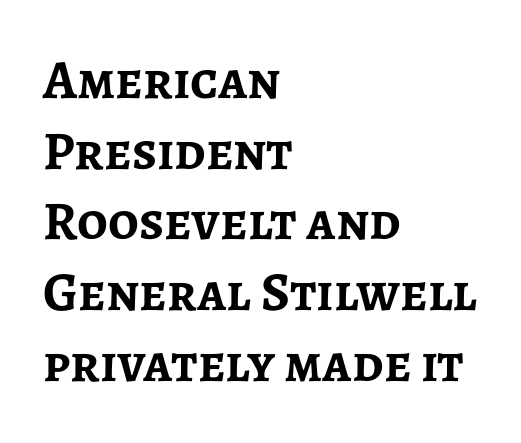
The image shows 54 px semibold sans-serif type, upright; set left-aligned, normal line spacing (1.31x), normal letter spacing, not underlined; low stroke contrast and a medium x-height.
